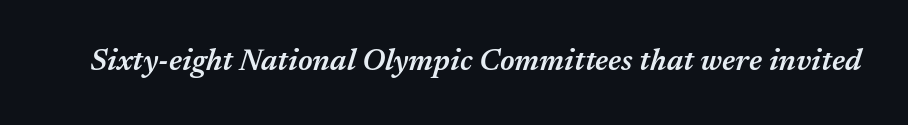
The image shows 30 px semibold type, italic (leaning right); set normal letter spacing, not underlined; medium stroke contrast and a medium x-height.
